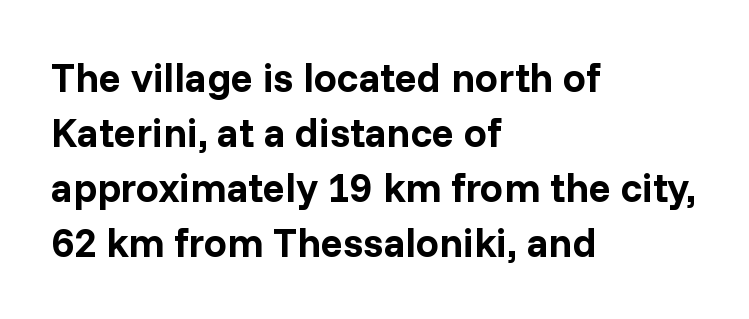
{"serif": "no", "italic": "no", "bold": "yes", "weight": "bold", "width": "normal", "stroke_contrast": "low", "x_height": "medium", "monospaced": "no", "underline": "no", "align": "left", "line_spacing": "normal", "line_spacing_ratio": 1.34, "letter_spacing": "normal", "letter_spacing_em": 0.0, "glyph_px": 41}
